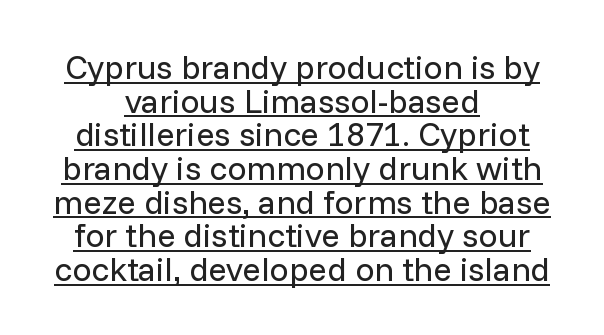
{"serif": "no", "italic": "no", "bold": "no", "weight": "regular", "width": "normal", "stroke_contrast": "low", "x_height": "medium", "monospaced": "no", "underline": "yes", "align": "center", "line_spacing": "tight", "line_spacing_ratio": 0.99, "letter_spacing": "normal", "letter_spacing_em": 0.0, "glyph_px": 34}
